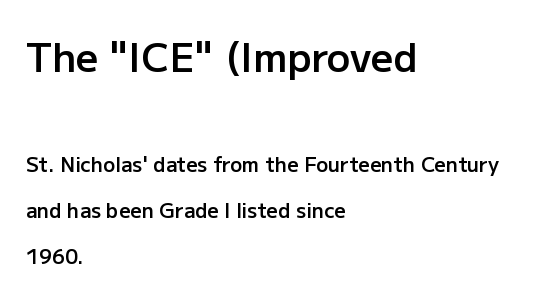
{"serif": "no", "italic": "no", "bold": "semi", "weight": "semibold", "width": "normal", "stroke_contrast": "low", "x_height": "medium", "monospaced": "no", "underline": "no", "align": "left", "line_spacing": "loose", "line_spacing_ratio": 2.32, "letter_spacing": "normal", "letter_spacing_em": 0.0, "larger_block": "first", "size_ratio": 1.95, "glyph_px": 39}
